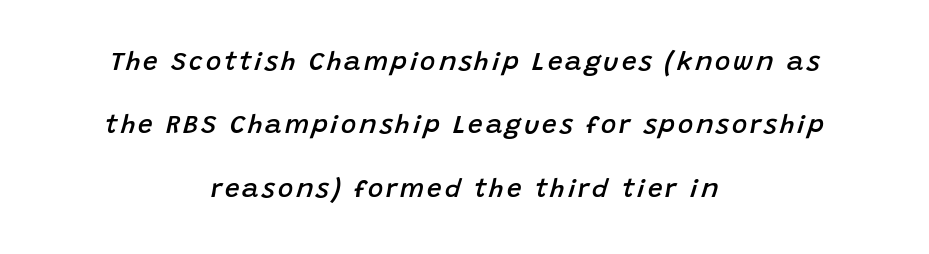
No word sits above an underline. Would a proofreader flag this as italicized? Yes. The paragraph shown floats in the horizontal middle. A typesetter would call this leading open, well beyond the default. A fair bit of extra ink — the face is semibold, not bold.
